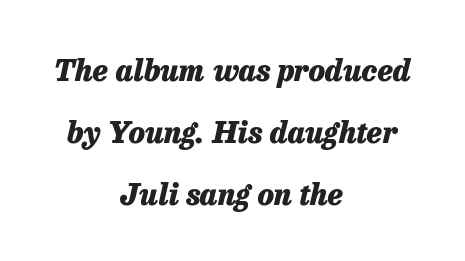
{"italic": "yes", "lean": "right", "slant_degrees": 13, "bold": "yes", "weight": "heavy", "width": "normal", "stroke_contrast": "low", "x_height": "medium", "monospaced": "no", "underline": "no", "align": "center", "line_spacing": "loose", "line_spacing_ratio": 2.06, "letter_spacing": "normal", "letter_spacing_em": 0.0, "glyph_px": 30}
